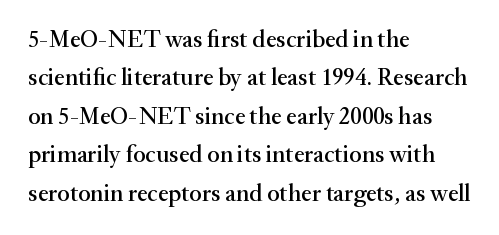
How would I describe the line gaps? Plain and ordinary. Teacher's note: observe the even left margin — that is flush-left alignment. Decoration check: the copy has no underline. Characters follow at the spacing the type designer built in. Is there any slant? The stems are plumb.
